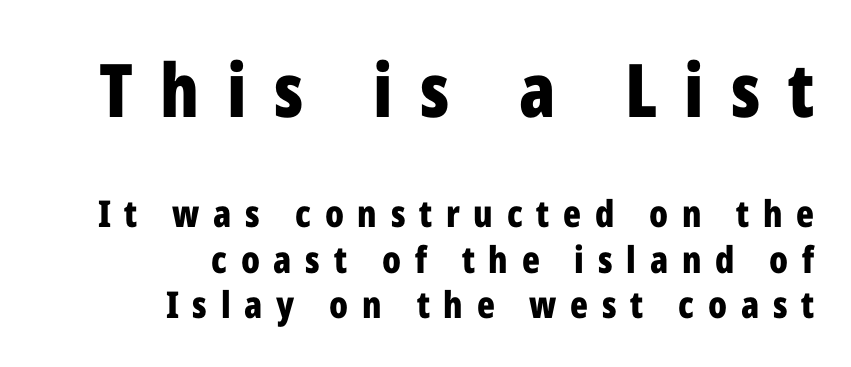
Q: Is the text bold? A: Yes.
Q: Is the text italic (slanted)? A: No, it is upright.
Q: Is the typeface a serif or a sans-serif typeface? A: Sans-serif.
Q: Is the text underlined? A: No.
Q: How is the paragraph aligned? A: Right-aligned.
Q: Is the spacing between letters normal or unusually wide? A: Unusually wide.
Q: Which block of text is set in a larger size, the first (top) or the second (bottom)? A: The first (top) one.
Q: Width (condensed, normal, or wide)? A: Condensed.
Q: Stroke contrast? A: Low.
Q: x-height? A: Medium.
Q: Monospaced? A: No.
